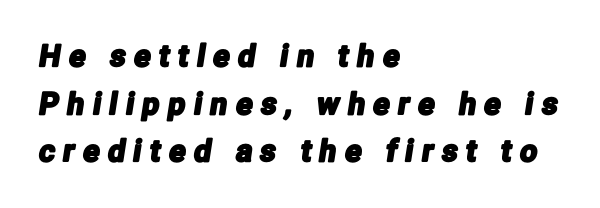
Q: Is the typeface a serif or a sans-serif typeface? A: Sans-serif.
Q: Is the text underlined? A: No.
Q: How is the paragraph aligned? A: Left-aligned.
Q: Is the spacing between letters normal or unusually wide? A: Unusually wide.
Q: Is the spacing between lines tight, normal or loose? A: Normal.
Q: Width (condensed, normal, or wide)? A: Condensed.
Q: Stroke contrast? A: Low.
Q: x-height? A: Medium.
Q: Monospaced? A: No.
